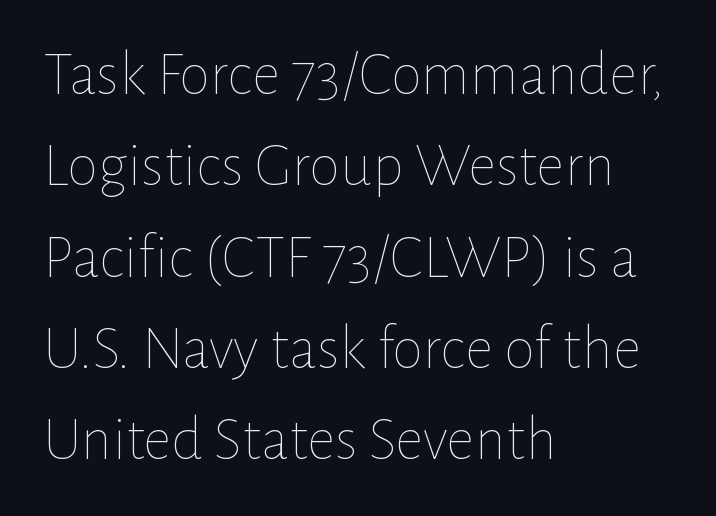
Q: Is the text bold? A: No.
Q: Is the text italic (slanted)? A: No, it is upright.
Q: Is the text underlined? A: No.
Q: How is the paragraph aligned? A: Left-aligned.
Q: Is the spacing between letters normal or unusually wide? A: Normal.
Q: Is the spacing between lines tight, normal or loose? A: Normal.
Q: Width (condensed, normal, or wide)? A: Normal.
Q: Stroke contrast? A: Low.
Q: x-height? A: Medium.
Q: Monospaced? A: No.
